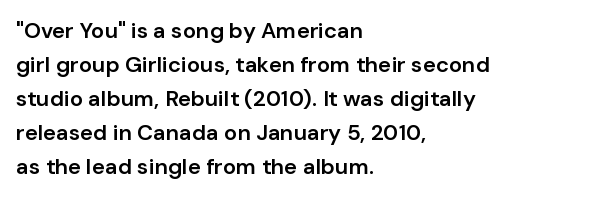
{"italic": "no", "bold": "semi", "underline": "no", "align": "left", "line_spacing": "normal", "line_spacing_ratio": 1.55, "letter_spacing": "normal", "letter_spacing_em": 0.0, "glyph_px": 22}
